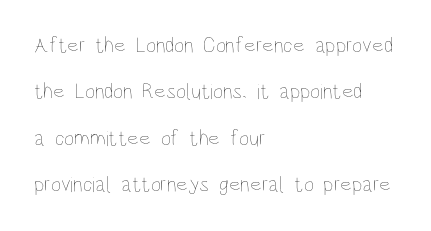
The image shows 22 px text type, upright; set left-aligned, loose line spacing (2.11x), normal letter spacing, not underlined.
